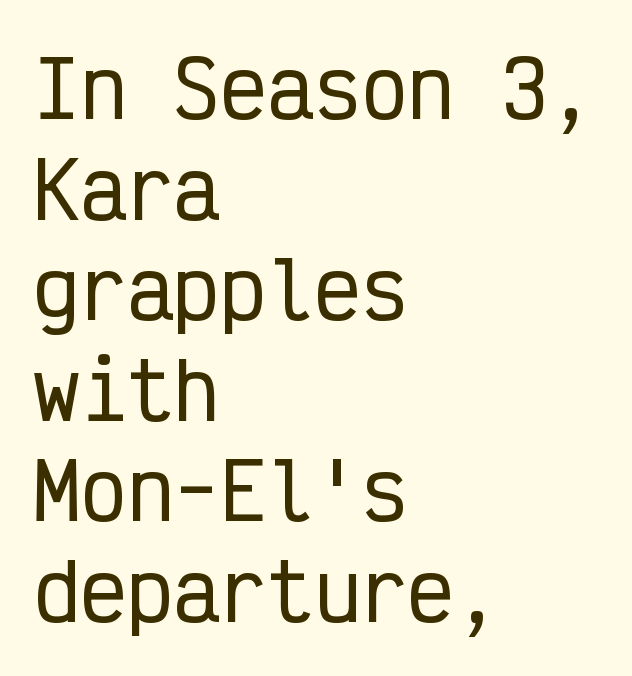
The image shows 78 px condensed sans-serif type, upright, monospaced; set left-aligned, normal line spacing (1.29x), normal letter spacing, not underlined; low stroke contrast and a medium x-height.
